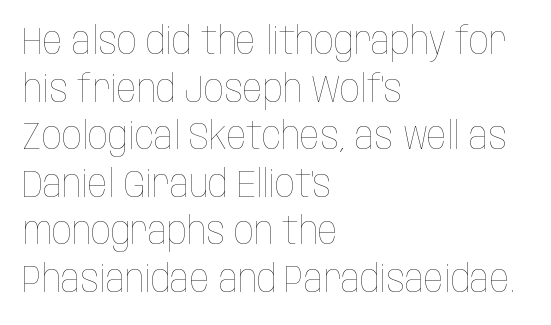
{"italic": "no", "bold": "no", "weight": "thin", "width": "condensed", "stroke_contrast": "low", "x_height": "large", "monospaced": "no", "underline": "no", "align": "left", "line_spacing_ratio": 1.22, "letter_spacing": "normal", "letter_spacing_em": 0.0, "glyph_px": 39}
